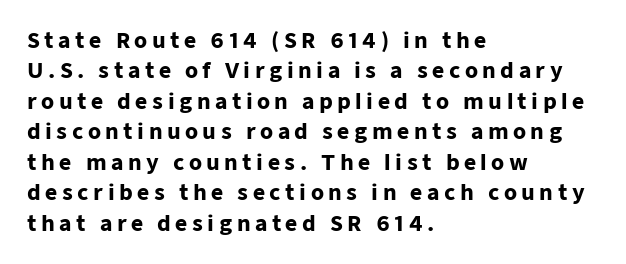
The font's upright variant was chosen for this text. Compared with typical body copy, the letter spacing here is much looser. This sample is left-justified, so line endings fall wherever the words run out. Successive baselines arrive at the customary interval. Every letter is thick-stroked: bold, no question.
